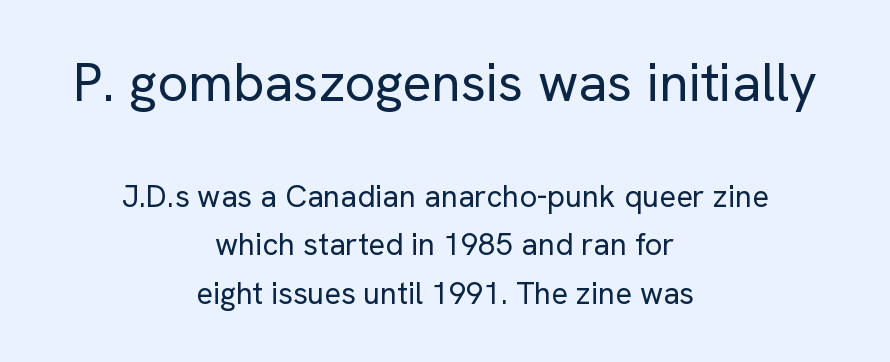
{"serif": "no", "italic": "no", "bold": "no", "weight": "regular", "width": "normal", "stroke_contrast": "low", "x_height": "medium", "monospaced": "no", "underline": "no", "align": "center", "line_spacing": "normal", "line_spacing_ratio": 1.58, "letter_spacing": "normal", "letter_spacing_em": 0.0, "larger_block": "first", "size_ratio": 1.74, "glyph_px": 54}
